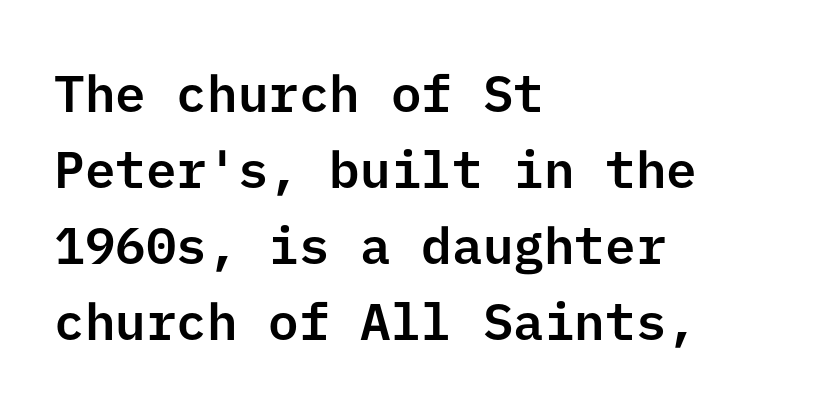
Serifs: no, the terminals of the letterforms are clean. These lines sit exactly where default settings would place them. The space beneath each line is pristine and unruled. This sample uses plain, unmodified letter spacing. The paragraph shown leans on its left margin. Do the letters lean? They stand straight.
